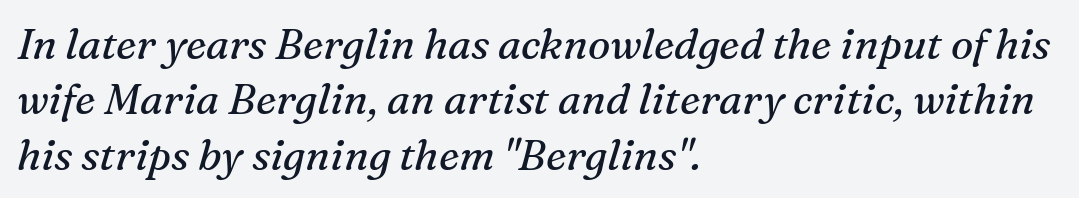
The image shows 42 px regular-weight serif type, italic (leaning right); set left-aligned, normal line spacing (1.32x), normal letter spacing, not underlined; medium stroke contrast and a medium x-height.
